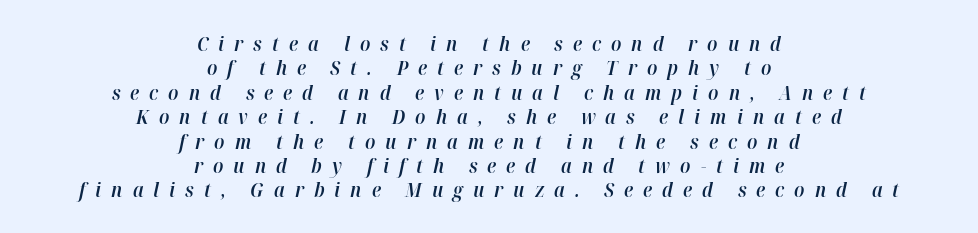
{"italic": "yes", "lean": "right", "slant_degrees": 12, "bold": "semi", "underline": "no", "align": "center", "line_spacing_ratio": 1.22, "letter_spacing": "wide", "letter_spacing_em": 0.5, "glyph_px": 20}
